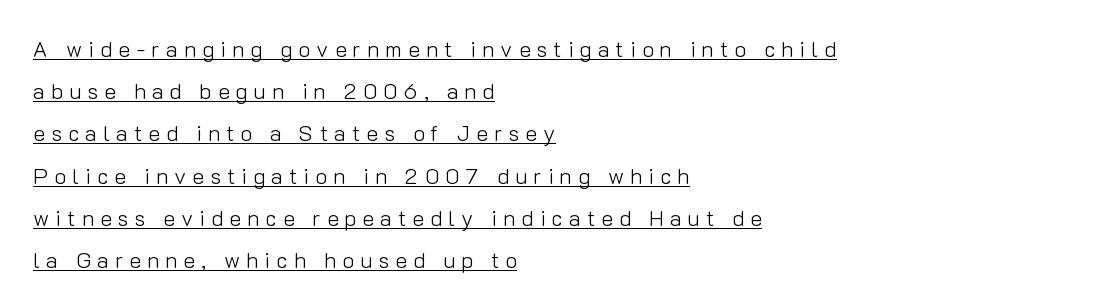
{"italic": "no", "bold": "no", "underline": "yes", "align": "left", "line_spacing": "loose", "line_spacing_ratio": 1.92, "letter_spacing": "wide", "letter_spacing_em": 0.28, "glyph_px": 22}
